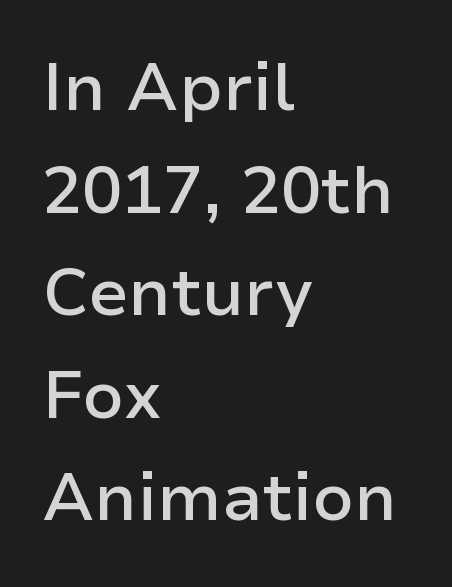
A classic flush-left, rag-right setting is used for this passage. This sample uses plain, unmodified letter spacing. Characters remain perfectly vertical along every line. The passage shown is semibold, sitting just below true bold.
